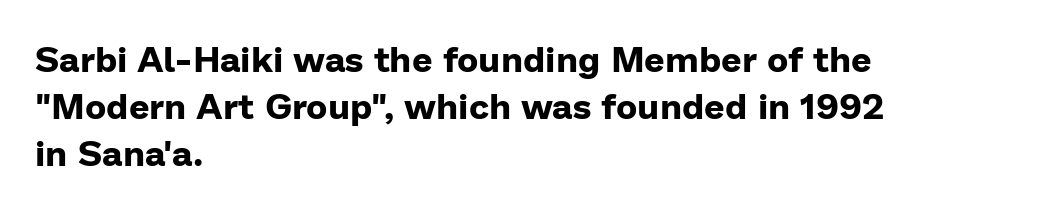
Nope, not italic — everything's standing straight. Interline gaps are of average width in this sample. Spacing between characters is what you'd get straight out of the box. Letters rest on an invisible, unmarked baseline. Typesetter's note: full bold, strokes at maximum text heaviness. Reading down the block, your eye returns to a fixed left position each line.
